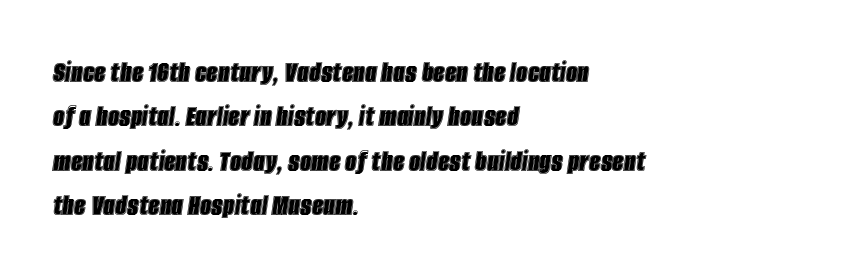
Q: Is the text italic (slanted)? A: Yes, it leans right by about 8 degrees.
Q: Is the text underlined? A: No.
Q: How is the paragraph aligned? A: Left-aligned.
Q: Is the spacing between letters normal or unusually wide? A: Normal.
Q: Is the spacing between lines tight, normal or loose? A: Normal.
Q: Width (condensed, normal, or wide)? A: Condensed.
Q: x-height? A: Large.
Q: Monospaced? A: No.
